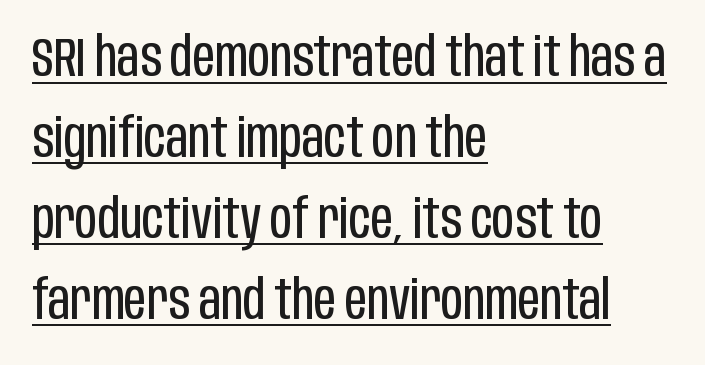
{"serif": "no", "italic": "no", "bold": "no", "weight": "regular", "width": "condensed", "stroke_contrast": "low", "x_height": "large", "monospaced": "no", "underline": "yes", "align": "left", "line_spacing": "normal", "line_spacing_ratio": 1.47, "letter_spacing": "normal", "letter_spacing_em": 0.0, "glyph_px": 55}
